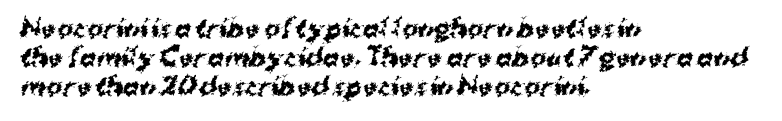
{"bold": "yes", "underline": "no", "align": "left", "line_spacing_ratio": 1.21, "letter_spacing": "normal", "letter_spacing_em": 0.0, "glyph_px": 24}
